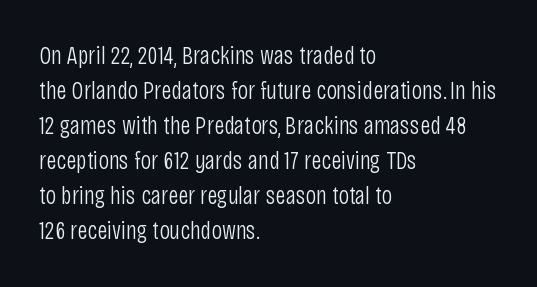
The image shows 26 px text type, upright; set left-aligned, normal line spacing (1.35x), normal letter spacing, not underlined.
